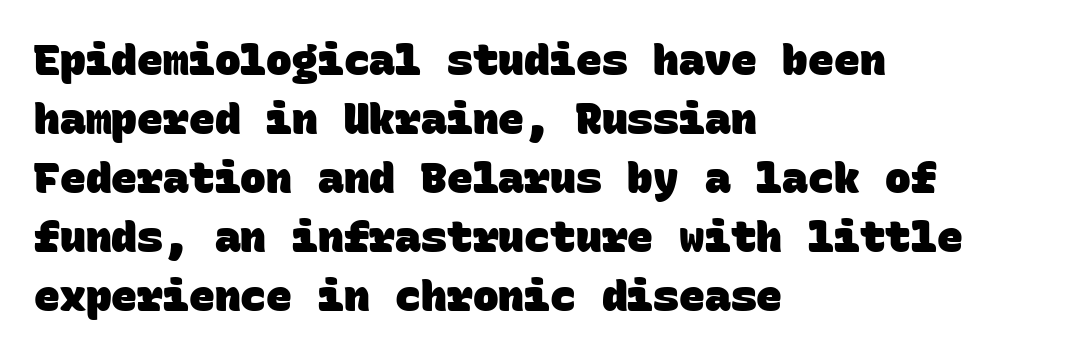
The image shows 43 px heavy sans-serif type, monospaced; set left-aligned, normal line spacing (1.37x), normal letter spacing, not underlined; low stroke contrast and a large x-height.
